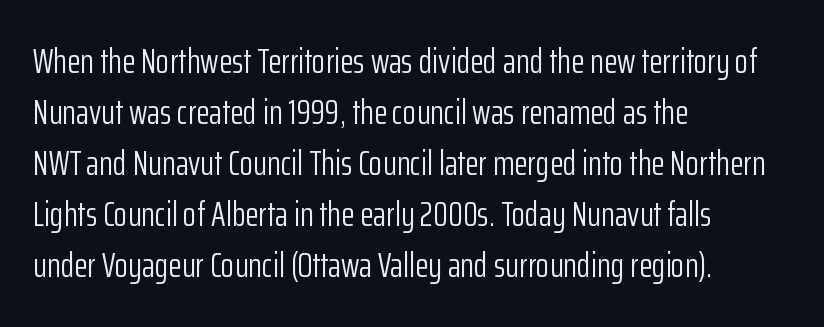
Q: Is the text bold? A: No.
Q: Is the text italic (slanted)? A: No, it is upright.
Q: Is the typeface a serif or a sans-serif typeface? A: Sans-serif.
Q: Is the text underlined? A: No.
Q: How is the paragraph aligned? A: Left-aligned.
Q: Is the spacing between letters normal or unusually wide? A: Normal.
Q: Is the spacing between lines tight, normal or loose? A: Normal.
Q: Width (condensed, normal, or wide)? A: Condensed.
Q: Stroke contrast? A: Low.
Q: x-height? A: Medium.
Q: Monospaced? A: No.
